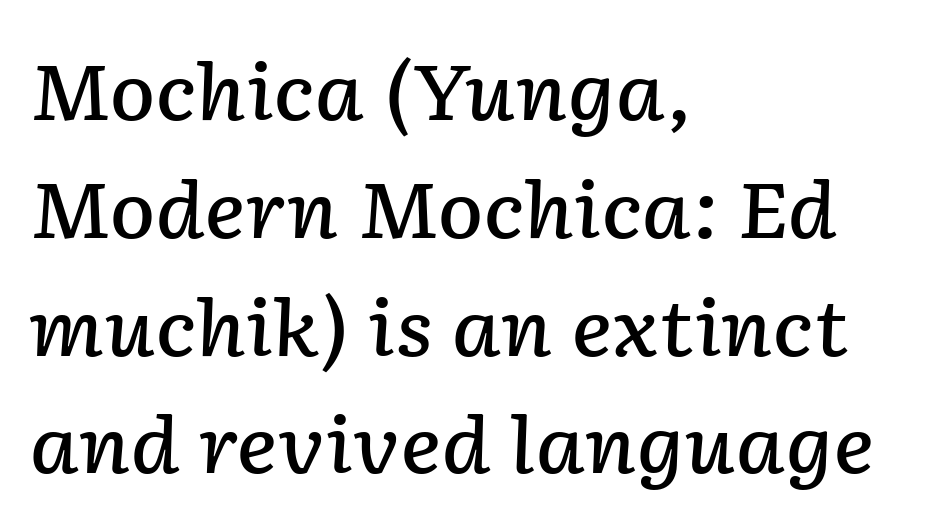
The specimen reads as italic at a glance. Underline: absent. The gaps between neighbouring characters are ordinary and unremarkable. Compared with a centered layout, this one pins lines to the left instead. Moderately thickened strokes mark this as semibold type. Interline gaps are of average width in this sample.
